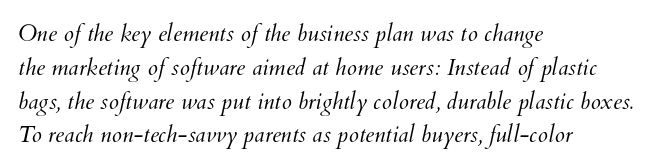
The image shows 23 px text type; set left-aligned, normal line spacing (1.47x), normal letter spacing, not underlined.
